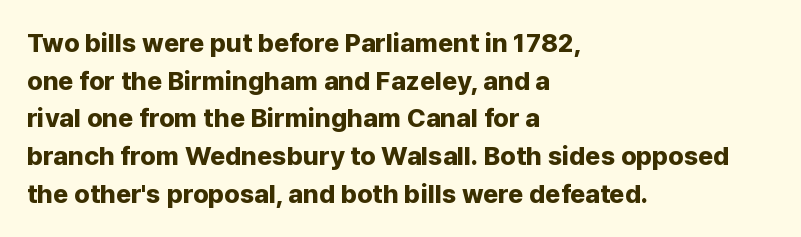
The image shows 26 px bold type, upright; set left-aligned, normal line spacing (1.45x), normal letter spacing, not underlined.
